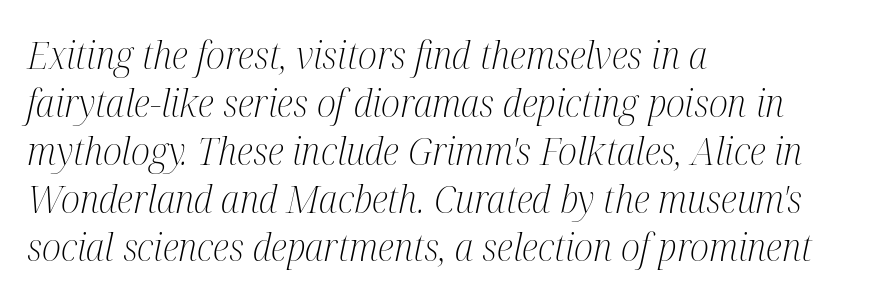
The image shows 39 px light, condensed serif type, italic (leaning right); set left-aligned, line spacing 1.23x, normal letter spacing, not underlined; medium stroke contrast and a medium x-height.
